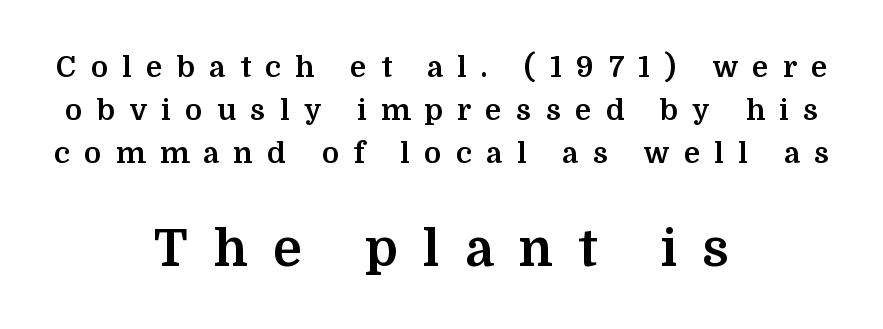
{"serif": "yes", "italic": "no", "bold": "yes", "weight": "bold", "width": "normal", "stroke_contrast": "medium", "x_height": "medium", "monospaced": "no", "underline": "no", "align": "center", "line_spacing": "normal", "line_spacing_ratio": 1.48, "letter_spacing": "wide", "letter_spacing_em": 0.5, "larger_block": "second", "size_ratio": 1.76, "glyph_px": 51}
